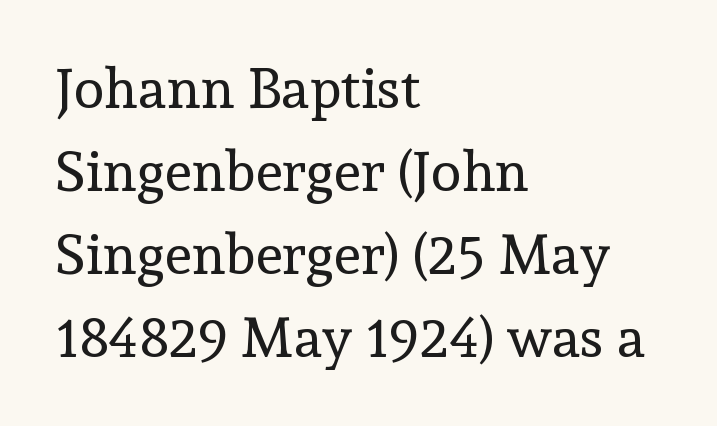
The image shows 56 px regular-weight serif type, upright; set left-aligned, normal line spacing (1.48x), normal letter spacing, not underlined; a medium x-height.
